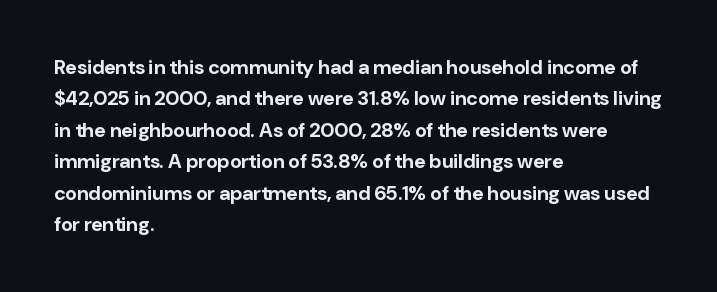
Q: Is the text bold? A: Yes.
Q: Is the text italic (slanted)? A: No, it is upright.
Q: Is the text underlined? A: No.
Q: How is the paragraph aligned? A: Left-aligned.
Q: Is the spacing between letters normal or unusually wide? A: Normal.
Q: Is the spacing between lines tight, normal or loose? A: Normal.
